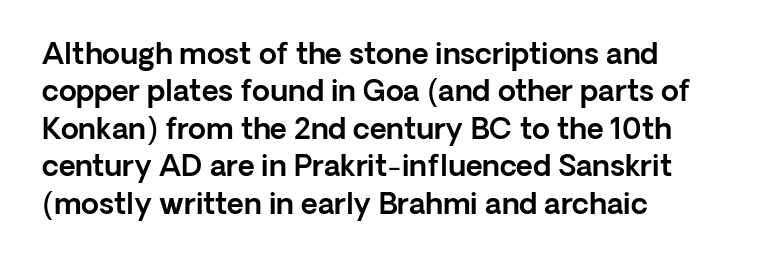
The image shows 29 px sans-serif type, upright; set left-aligned, normal line spacing (1.29x), normal letter spacing, not underlined; a medium x-height.
